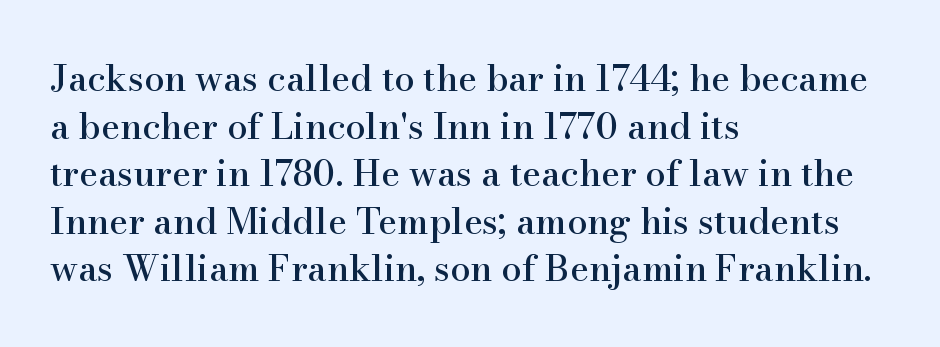
{"serif": "yes", "italic": "no", "width": "normal", "stroke_contrast": "high", "x_height": "small", "monospaced": "no", "underline": "no", "align": "left", "line_spacing": "normal", "line_spacing_ratio": 1.32, "letter_spacing": "normal", "letter_spacing_em": 0.0, "glyph_px": 36}
